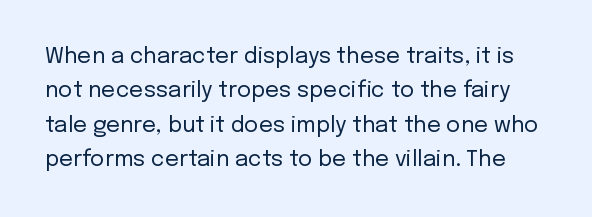
The image shows 22 px text type, upright; set normal line spacing (1.56x), normal letter spacing, not underlined.
